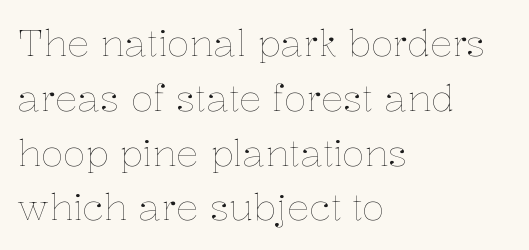
Q: Is the text bold? A: No.
Q: Is the text italic (slanted)? A: No, it is upright.
Q: Is the text underlined? A: No.
Q: How is the paragraph aligned? A: Left-aligned.
Q: Is the spacing between letters normal or unusually wide? A: Normal.
Q: Is the spacing between lines tight, normal or loose? A: Normal.
Q: Width (condensed, normal, or wide)? A: Normal.
Q: Stroke contrast? A: Low.
Q: x-height? A: Medium.
Q: Monospaced? A: No.
